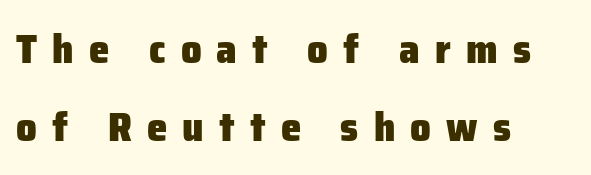
Leading is clearly above the norm, producing a sparse column. Alignment: flush left. These words are printed bold, with thick strokes throughout. Inter-character spacing is expanded well beyond the font's built-in metrics.
